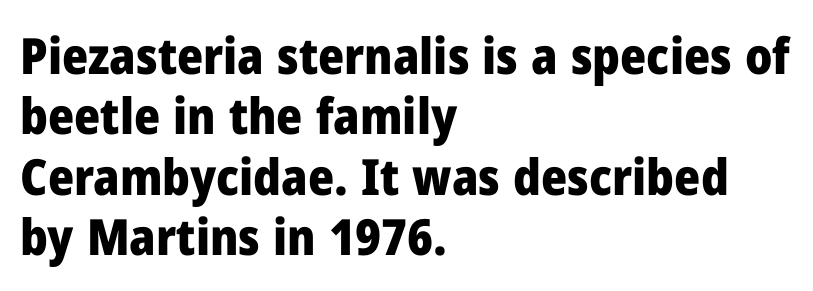
Q: Is the text bold? A: Yes.
Q: Is the text italic (slanted)? A: No, it is upright.
Q: Is the typeface a serif or a sans-serif typeface? A: Sans-serif.
Q: Is the text underlined? A: No.
Q: How is the paragraph aligned? A: Left-aligned.
Q: Is the spacing between letters normal or unusually wide? A: Normal.
Q: Width (condensed, normal, or wide)? A: Normal.
Q: Stroke contrast? A: Low.
Q: x-height? A: Medium.
Q: Monospaced? A: No.
